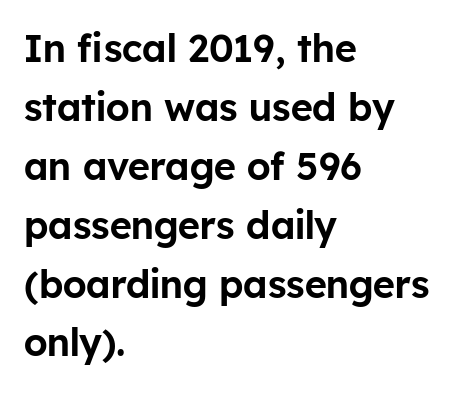
The image shows 38 px sans-serif type, upright; set left-aligned, normal line spacing (1.55x), normal letter spacing, not underlined; low stroke contrast and a medium x-height.
